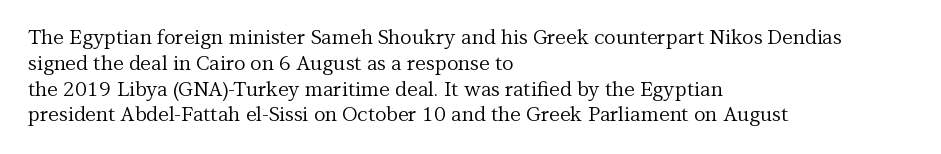
The image shows 20 px text type, upright; set left-aligned, normal line spacing (1.29x), normal letter spacing, not underlined.
